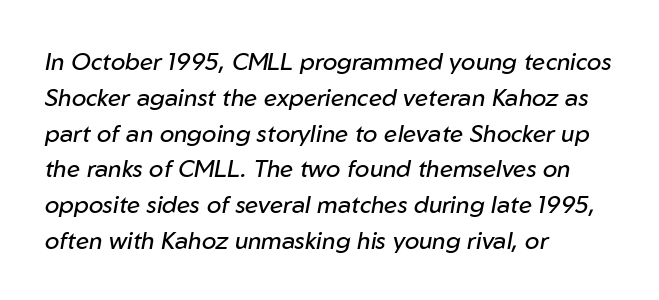
{"italic": "yes", "lean": "right", "slant_degrees": 10, "bold": "no", "underline": "no", "align": "left", "line_spacing": "normal", "line_spacing_ratio": 1.49, "letter_spacing": "normal", "letter_spacing_em": 0.0, "glyph_px": 24}
